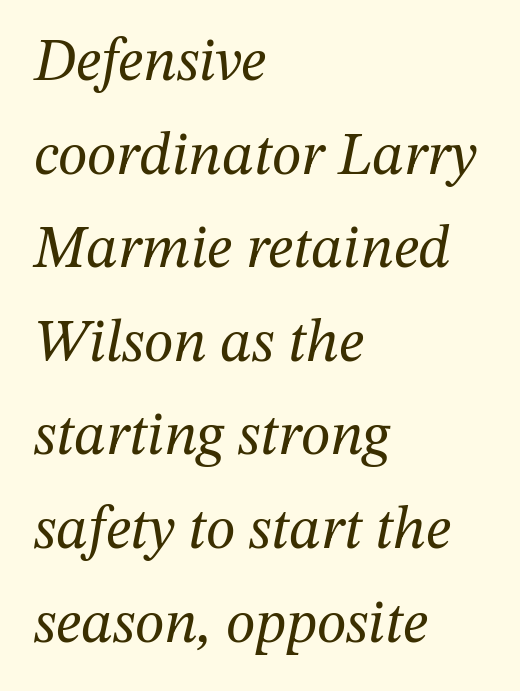
The image shows 60 px regular-weight serif type, italic (leaning right); set left-aligned, normal line spacing (1.56x), normal letter spacing, not underlined; medium stroke contrast and a medium x-height.
